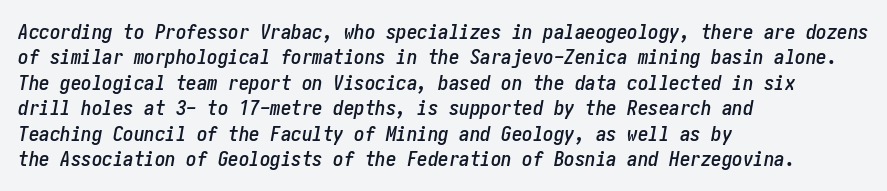
{"italic": "yes", "lean": "right", "slant_degrees": 10, "underline": "no", "align": "left", "line_spacing_ratio": 1.21, "letter_spacing": "normal", "letter_spacing_em": 0.0, "glyph_px": 21}
